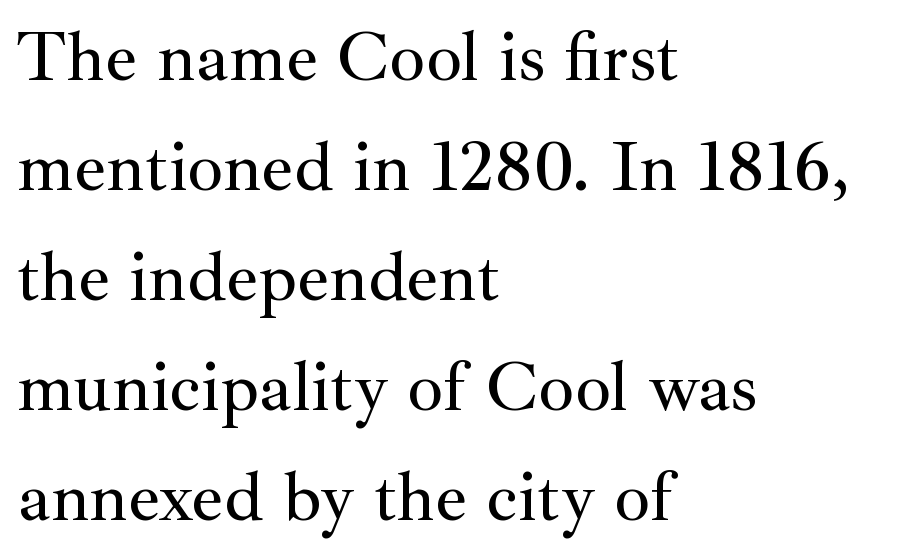
Check under the words: just untouched page. The passage shown has conventional tracking throughout. Are there feet on the stems? There are — it's a serif. This is roman type, the default non-slanted kind. One glance says typical: line gaps are just what's usual.
